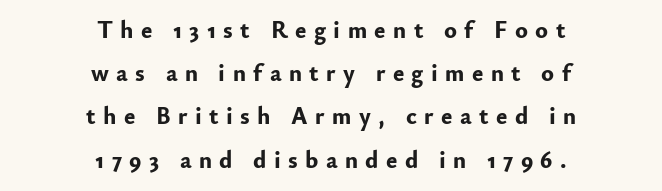
Q: Is the text bold? A: Yes.
Q: Is the text italic (slanted)? A: No, it is upright.
Q: Is the text underlined? A: No.
Q: How is the paragraph aligned? A: Centered.
Q: Is the spacing between letters normal or unusually wide? A: Unusually wide.
